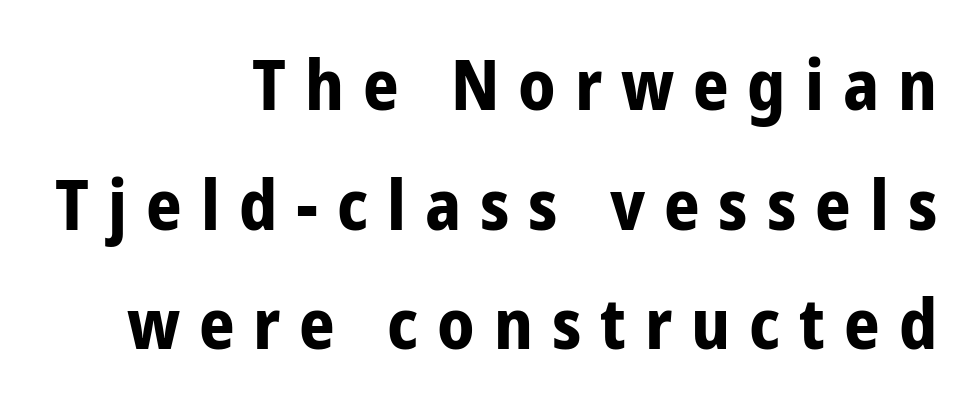
Does the weight exceed regular? Yes, all the way to bold. Character widths vary here, with narrow letters taking less room than wide ones. Are there feet on the stems? There aren't — it's a sans. Italic? Not at all — the glyphs are vertical.
